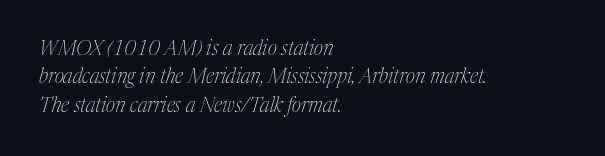
Q: Is the text bold? A: No.
Q: Is the text italic (slanted)? A: Yes, it leans right by about 17 degrees.
Q: Is the text underlined? A: No.
Q: How is the paragraph aligned? A: Left-aligned.
Q: Is the spacing between letters normal or unusually wide? A: Normal.
Q: Is the spacing between lines tight, normal or loose? A: Normal.
